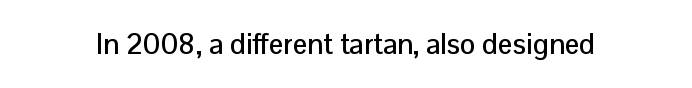
The image shows 29 px sans-serif type, upright; set normal letter spacing, not underlined; low stroke contrast and a medium x-height.
